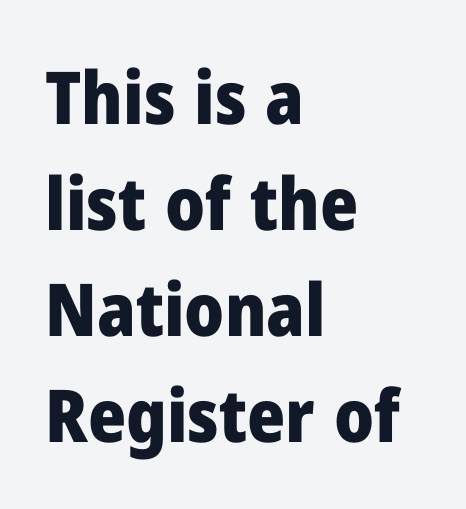
Q: Is the text bold? A: Yes.
Q: Is the text italic (slanted)? A: No, it is upright.
Q: Is the typeface a serif or a sans-serif typeface? A: Sans-serif.
Q: Is the text underlined? A: No.
Q: How is the paragraph aligned? A: Left-aligned.
Q: Is the spacing between letters normal or unusually wide? A: Normal.
Q: Is the spacing between lines tight, normal or loose? A: Normal.
Q: Width (condensed, normal, or wide)? A: Normal.
Q: Stroke contrast? A: Low.
Q: x-height? A: Medium.
Q: Monospaced? A: No.
